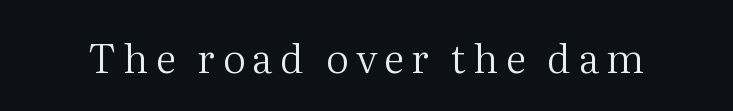
Regarding serifs, this sample has them. Is the type heavy? It reads as light-to-regular instead. A typesetter would mark this as roman, not italic. Descenders are the only things crossing below the line.
